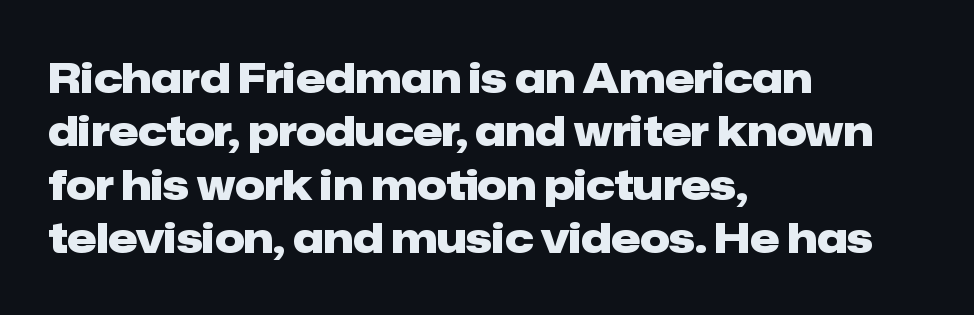
The image shows 41 px heavy sans-serif type, upright; set left-aligned, normal line spacing (1.3x), normal letter spacing, not underlined; low stroke contrast and a medium x-height.
